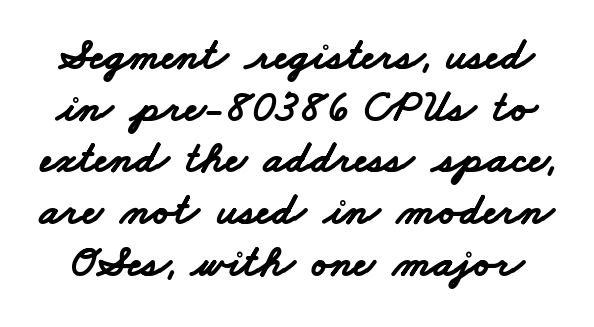
{"serif": "no", "bold": "yes", "weight": "bold", "width": "wide", "stroke_contrast": "low", "x_height": "small", "monospaced": "no", "underline": "no", "line_spacing": "tight", "line_spacing_ratio": 1.15, "letter_spacing": "normal", "letter_spacing_em": 0.0, "glyph_px": 45}
